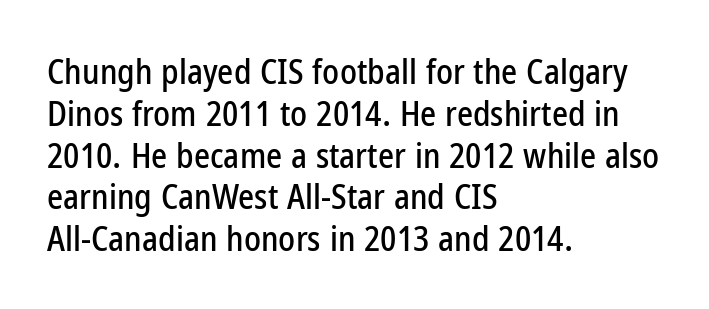
Q: Is the text italic (slanted)? A: No, it is upright.
Q: Is the typeface a serif or a sans-serif typeface? A: Sans-serif.
Q: Is the text underlined? A: No.
Q: How is the paragraph aligned? A: Left-aligned.
Q: Is the spacing between letters normal or unusually wide? A: Normal.
Q: Width (condensed, normal, or wide)? A: Condensed.
Q: Stroke contrast? A: Low.
Q: x-height? A: Medium.
Q: Monospaced? A: No.
